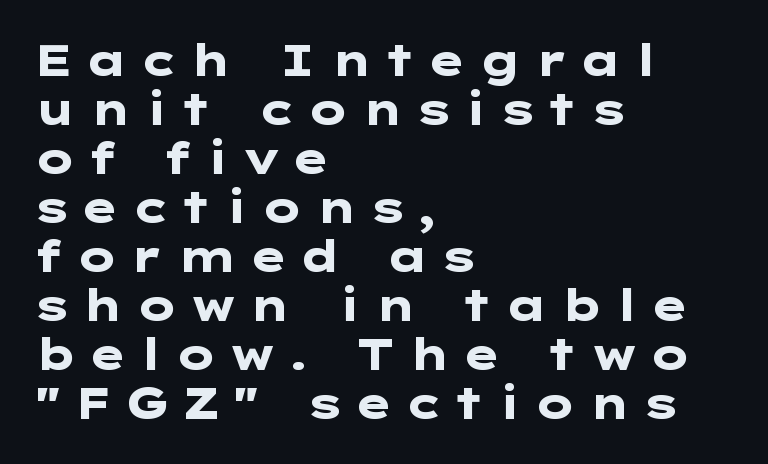
{"serif": "no", "italic": "no", "bold": "yes", "weight": "heavy", "width": "wide", "stroke_contrast": "low", "x_height": "medium", "underline": "no", "align": "left", "line_spacing": "tight", "line_spacing_ratio": 1.14, "letter_spacing": "wide", "letter_spacing_em": 0.24, "glyph_px": 43}
